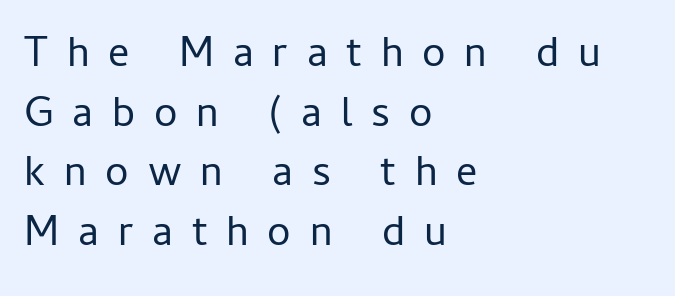
Between one letter and the next there's a generous, obvious gap. Quick note: not italic, upright. Weight: in the light-to-regular range. The block of text has a typical density, with ordinary space between rows.
